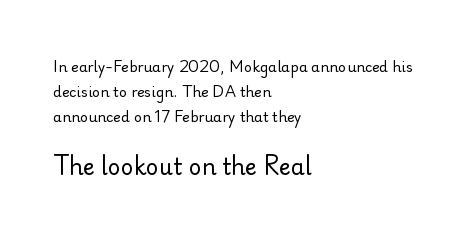
Weight class: somewhere from thin through regular. The paragraph shown leans on its left margin. The string is rendered with underlining switched off. The horizontal fit of the characters is conventional and even. The lettering holds an erect, upright posture throughout.
